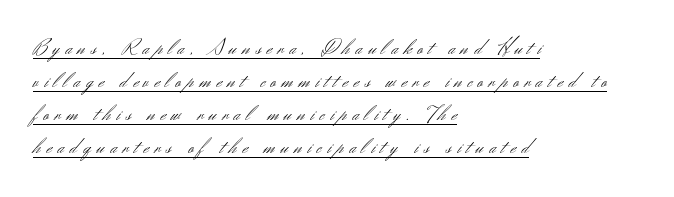
{"bold": "no", "underline": "yes", "align": "left", "line_spacing": "normal", "line_spacing_ratio": 1.5, "letter_spacing": "wide", "letter_spacing_em": 0.27, "glyph_px": 22}
